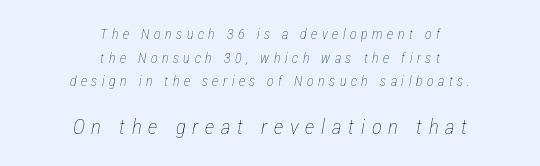
The image shows 21 px text type, italic (leaning right); set centered, normal line spacing (1.69x), unusually wide letter spacing (+0.32 em), not underlined; the second (bottom) block is 1.5x larger.
